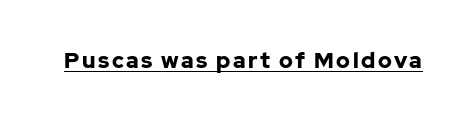
Q: Is the text bold? A: Yes.
Q: Is the text italic (slanted)? A: No, it is upright.
Q: Is the text underlined? A: Yes.
